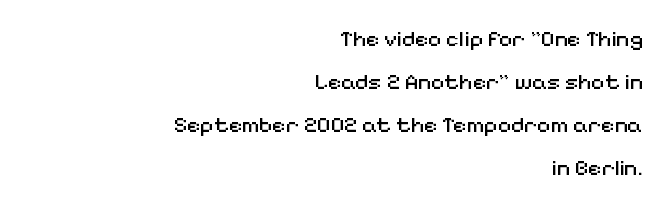
The image shows 23 px text type, upright; set right-aligned, line spacing 1.87x, normal letter spacing, not underlined.
